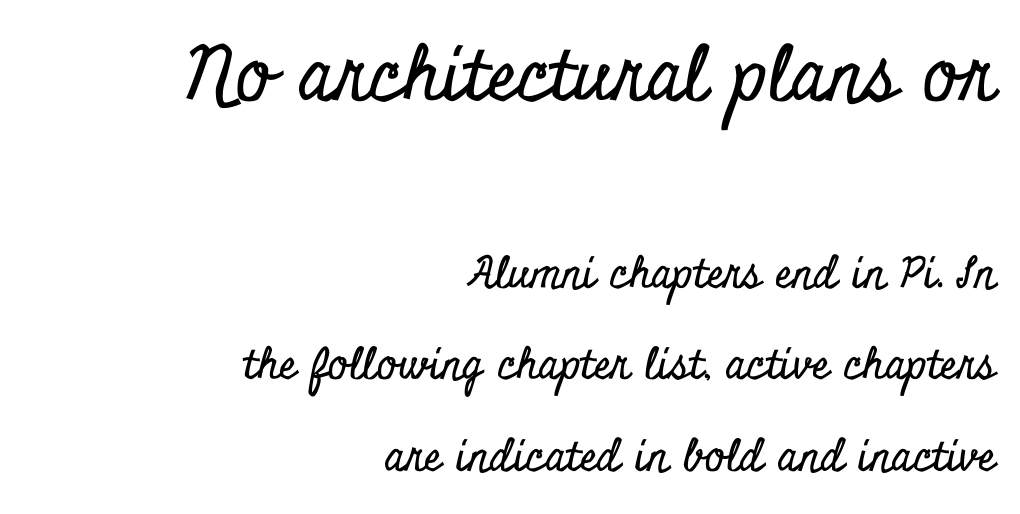
{"serif": "yes", "width": "condensed", "stroke_contrast": "low", "x_height": "small", "monospaced": "no", "underline": "no", "align": "right", "line_spacing": "loose", "line_spacing_ratio": 2.13, "letter_spacing": "normal", "letter_spacing_em": 0.0, "larger_block": "first", "size_ratio": 1.74, "glyph_px": 75}
